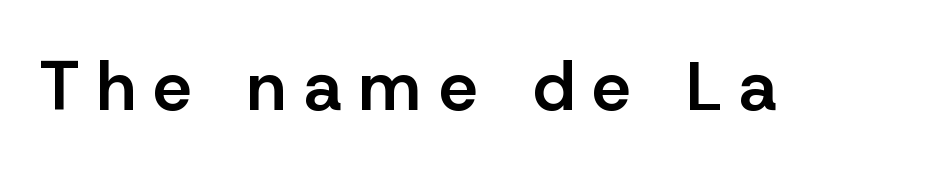
{"serif": "no", "italic": "no", "bold": "semi", "weight": "semibold", "width": "normal", "stroke_contrast": "low", "x_height": "medium", "monospaced": "no", "underline": "no", "letter_spacing": "wide", "letter_spacing_em": 0.25, "glyph_px": 69}
